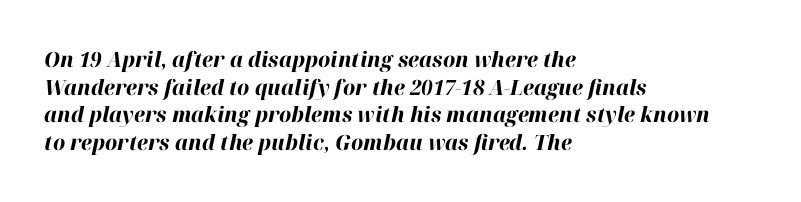
The image shows 21 px bold type, italic (leaning right); set left-aligned, normal line spacing (1.32x), normal letter spacing, not underlined.
